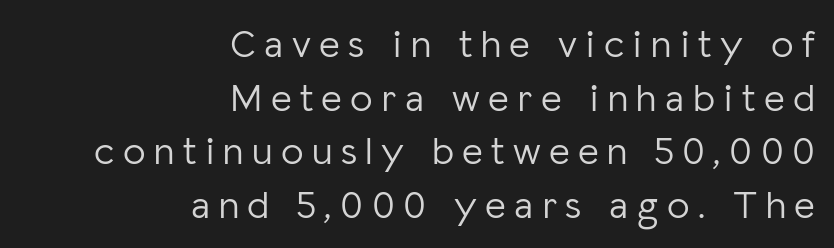
The image shows 40 px light sans-serif type, upright; set right-aligned, normal line spacing (1.34x), unusually wide letter spacing (+0.21 em), not underlined; low stroke contrast and a medium x-height.
